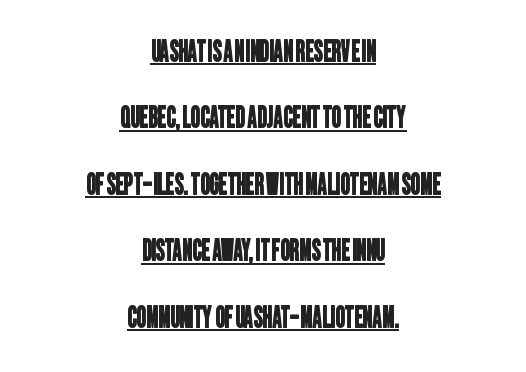
The image shows 29 px condensed sans-serif type; set centered, loose line spacing (2.29x), normal letter spacing, underlined; low stroke contrast and a large x-height.
